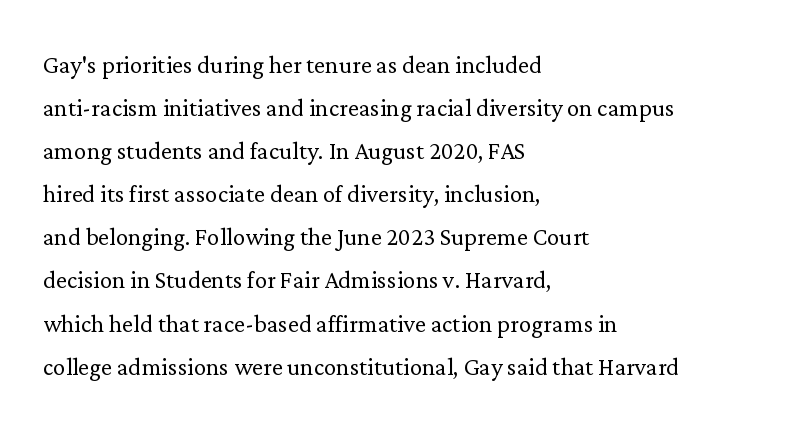
The image shows 31 px light serif type, upright; set left-aligned, normal line spacing (1.39x), normal letter spacing, not underlined; low stroke contrast and a medium x-height.
